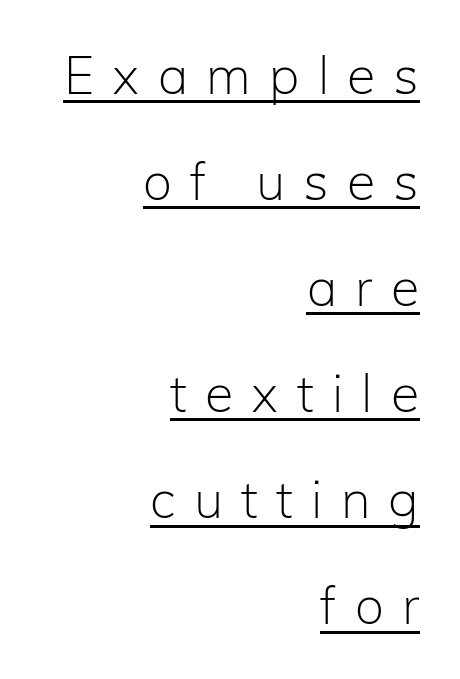
Q: Is the text bold? A: No.
Q: Is the text italic (slanted)? A: No, it is upright.
Q: Is the typeface a serif or a sans-serif typeface? A: Sans-serif.
Q: Is the text underlined? A: Yes.
Q: How is the paragraph aligned? A: Right-aligned.
Q: Is the spacing between letters normal or unusually wide? A: Unusually wide.
Q: Is the spacing between lines tight, normal or loose? A: Loose.
Q: Width (condensed, normal, or wide)? A: Normal.
Q: Stroke contrast? A: Low.
Q: x-height? A: Medium.
Q: Monospaced? A: No.
